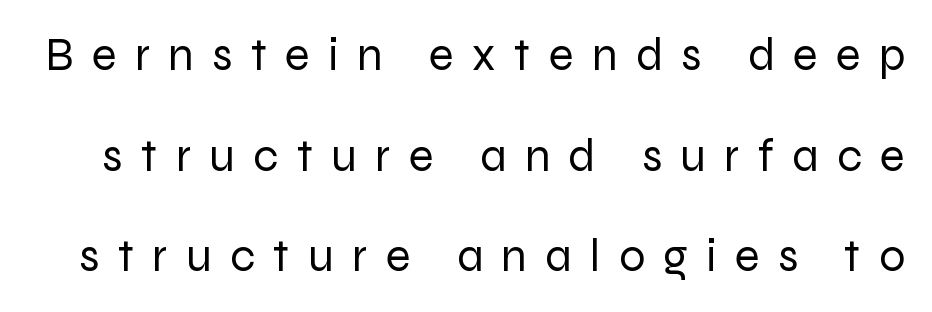
Q: Is the text bold? A: No.
Q: Is the text italic (slanted)? A: No, it is upright.
Q: Is the typeface a serif or a sans-serif typeface? A: Sans-serif.
Q: Is the text underlined? A: No.
Q: Is the spacing between letters normal or unusually wide? A: Unusually wide.
Q: Is the spacing between lines tight, normal or loose? A: Loose.
Q: Width (condensed, normal, or wide)? A: Normal.
Q: Stroke contrast? A: Low.
Q: x-height? A: Medium.
Q: Monospaced? A: No.
